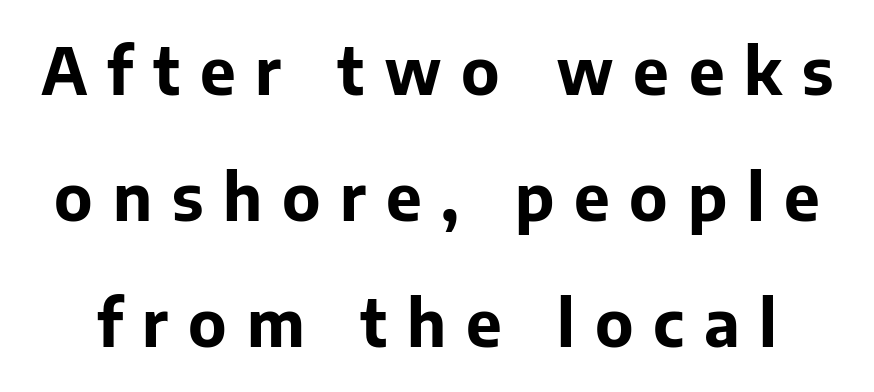
The image shows 64 px bold sans-serif type, upright; set loose line spacing (1.97x), unusually wide letter spacing (+0.31 em), not underlined; low stroke contrast and a medium x-height.
